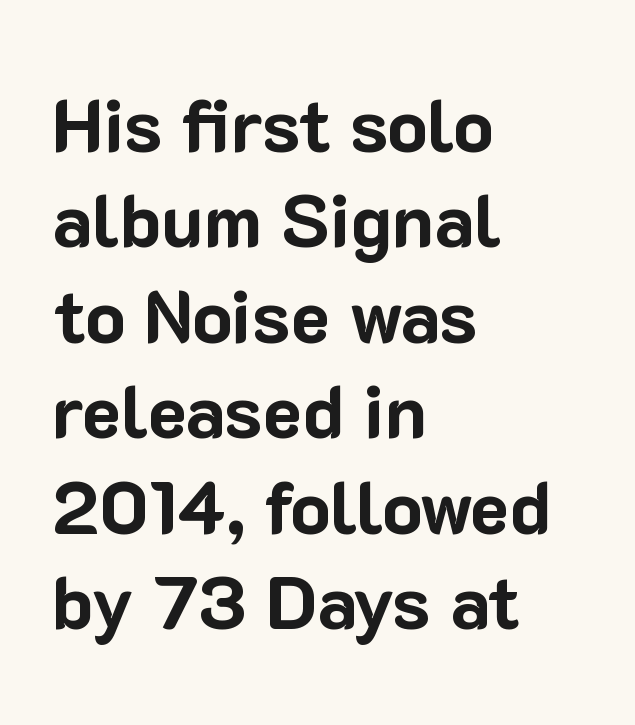
The characters display no serif detailing; their extremities are plain. Letters rest on an invisible, unmarked baseline. Reading down the block, your eye returns to a fixed left position each line. Students, this is bold: see how much ink each stroke carries. Italic: no, the glyphs are upright roman. The block of text has a typical density, with ordinary space between rows.
